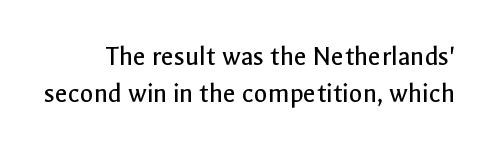
{"serif": "no", "italic": "no", "bold": "no", "weight": "regular", "width": "normal", "x_height": "medium", "monospaced": "no", "underline": "no", "line_spacing": "normal", "line_spacing_ratio": 1.31, "letter_spacing": "normal", "letter_spacing_em": 0.0, "glyph_px": 28}
